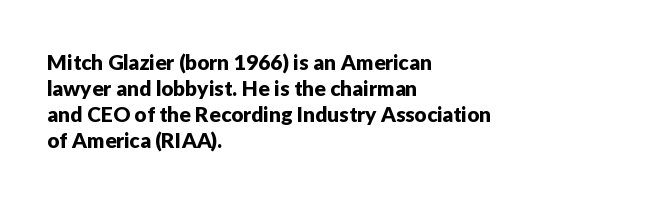
{"italic": "no", "underline": "no", "align": "left", "line_spacing_ratio": 1.24, "letter_spacing": "normal", "letter_spacing_em": 0.0, "glyph_px": 21}
